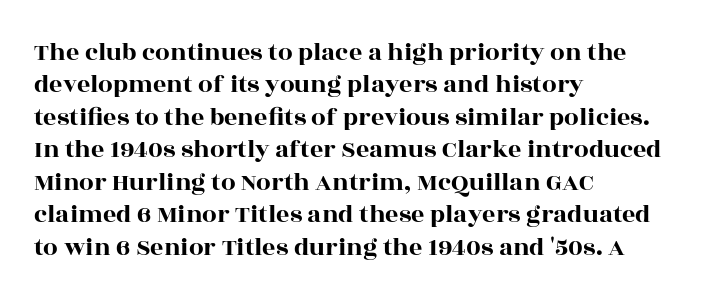
The image shows 26 px text type, upright; set left-aligned, normal line spacing (1.25x), normal letter spacing, not underlined.
